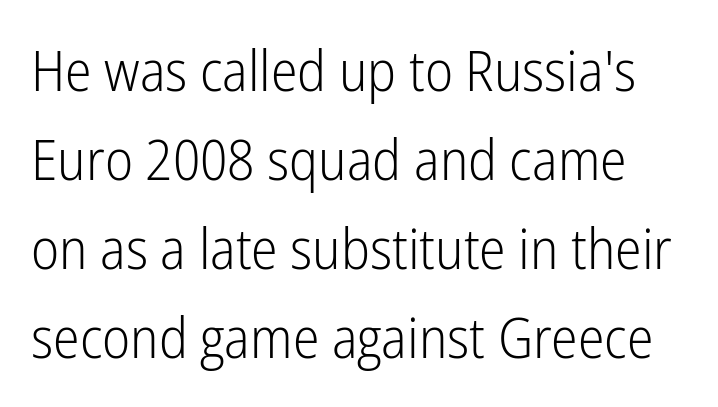
{"serif": "no", "italic": "no", "bold": "no", "weight": "light", "width": "condensed", "stroke_contrast": "low", "x_height": "medium", "monospaced": "no", "underline": "no", "line_spacing": "normal", "line_spacing_ratio": 1.59, "letter_spacing": "normal", "letter_spacing_em": 0.0, "glyph_px": 56}
